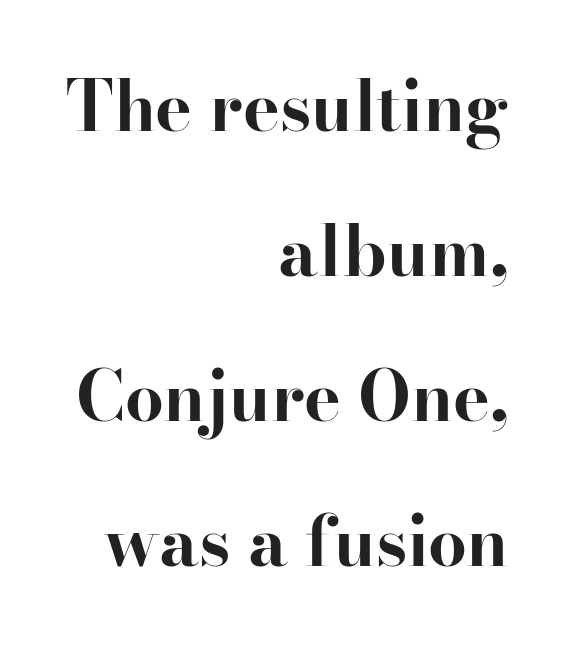
{"serif": "yes", "italic": "no", "bold": "yes", "weight": "bold", "width": "normal", "stroke_contrast": "high", "x_height": "small", "monospaced": "no", "underline": "no", "align": "right", "line_spacing": "loose", "line_spacing_ratio": 2.1, "letter_spacing": "normal", "letter_spacing_em": 0.0, "glyph_px": 69}
